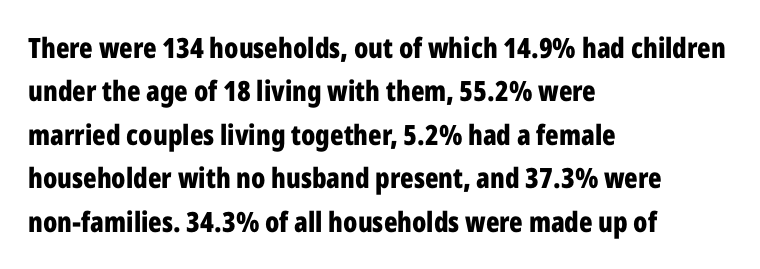
Q: Is the text bold? A: Yes.
Q: Is the text italic (slanted)? A: No, it is upright.
Q: Is the typeface a serif or a sans-serif typeface? A: Sans-serif.
Q: Is the text underlined? A: No.
Q: How is the paragraph aligned? A: Left-aligned.
Q: Is the spacing between letters normal or unusually wide? A: Normal.
Q: Is the spacing between lines tight, normal or loose? A: Normal.
Q: Width (condensed, normal, or wide)? A: Condensed.
Q: Stroke contrast? A: Low.
Q: x-height? A: Medium.
Q: Monospaced? A: No.
